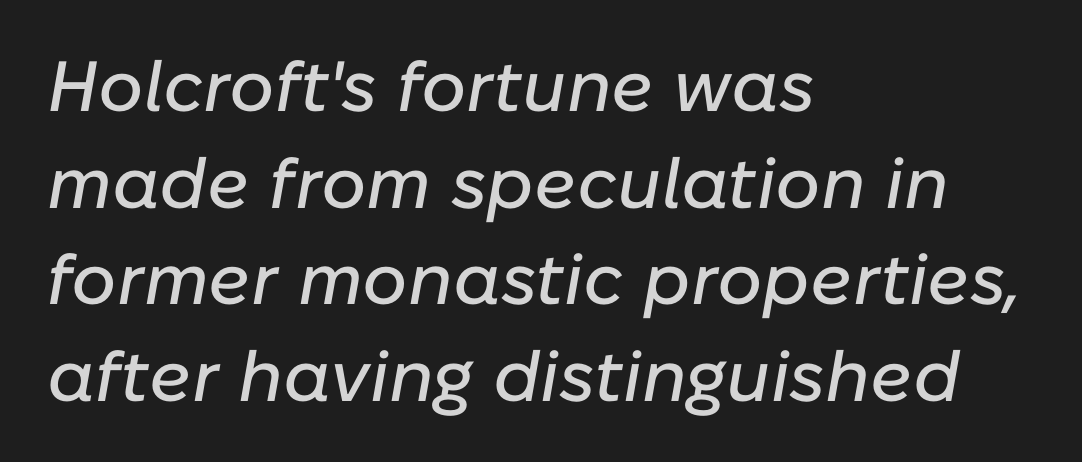
Q: Is the text italic (slanted)? A: Yes, it leans right by about 10 degrees.
Q: Is the text underlined? A: No.
Q: How is the paragraph aligned? A: Left-aligned.
Q: Is the spacing between letters normal or unusually wide? A: Normal.
Q: Is the spacing between lines tight, normal or loose? A: Normal.
Q: Width (condensed, normal, or wide)? A: Normal.
Q: Stroke contrast? A: Low.
Q: x-height? A: Medium.
Q: Monospaced? A: No.
